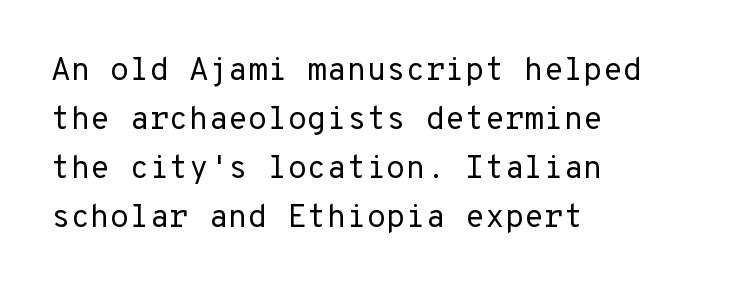
On a weight scale, this lands at 450 or below. No extra tracking has been applied to these lines. A student would call this left alignment; a typographer would say flush left, rag right. The glyphs are unaccompanied by any horizontal stroke below them.
